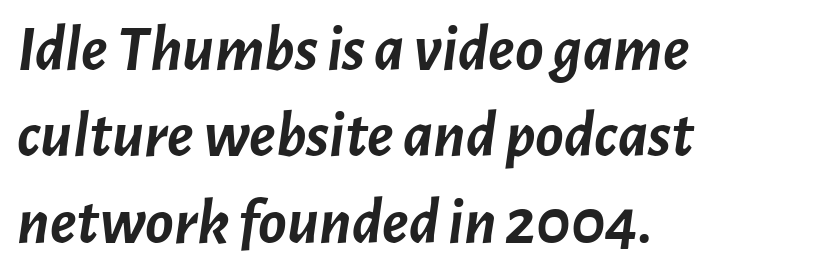
The image shows 66 px semibold type, italic (leaning right); set left-aligned, normal line spacing (1.31x), normal letter spacing, not underlined; low stroke contrast and a medium x-height.
